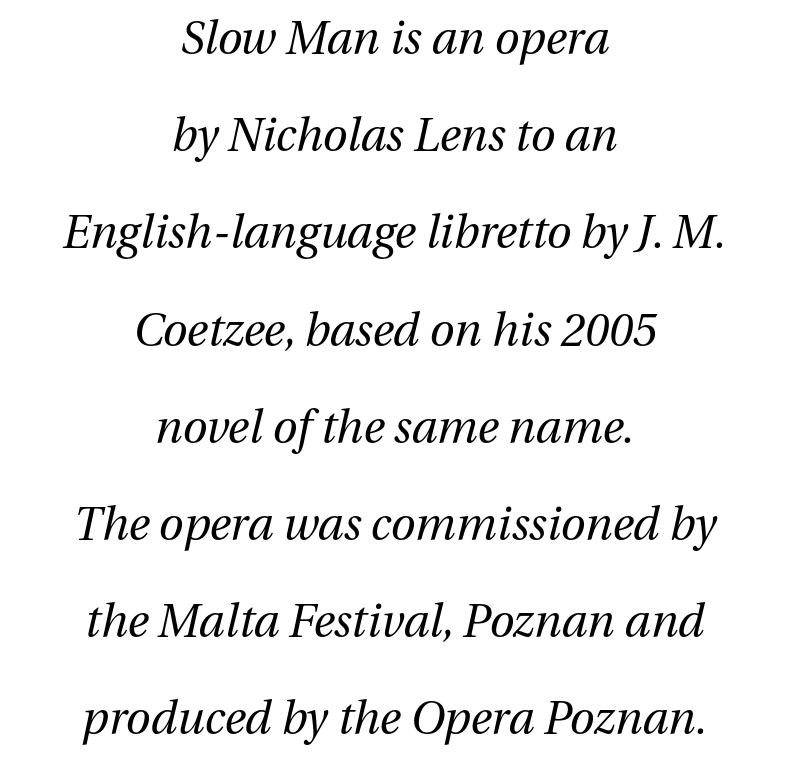
The image shows 45 px regular-weight type, italic (leaning right); set centered, loose line spacing (2.16x), normal letter spacing, not underlined; medium stroke contrast and a medium x-height.
